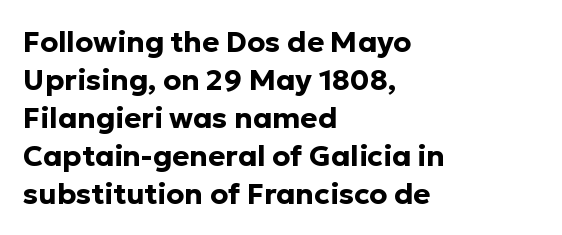
Alignment: flush left. Does extra space separate the letters? No, they use regular spacing. Varying glyph widths throughout — classic text-font behaviour. One glance says typical: line gaps are just what's usual. Descender tails drop into unmarked territory. It's the straight-up-and-down kind of type.
